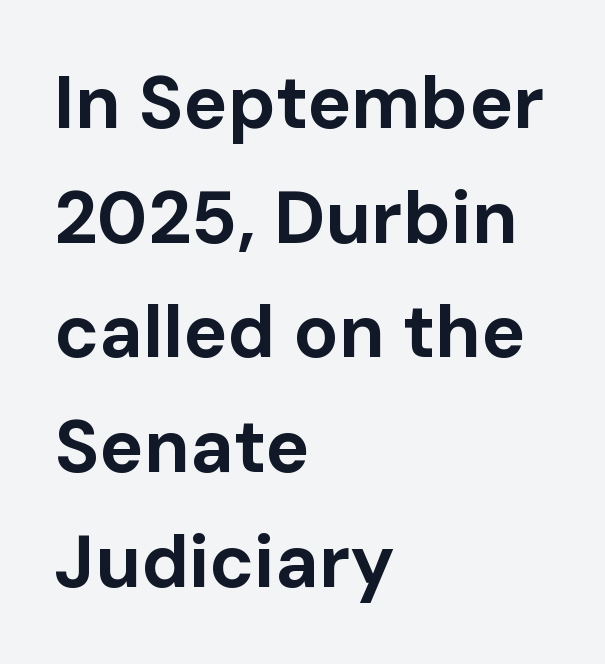
The image shows 74 px bold sans-serif type, upright; set left-aligned, normal line spacing (1.55x), normal letter spacing, not underlined; low stroke contrast and a medium x-height.
